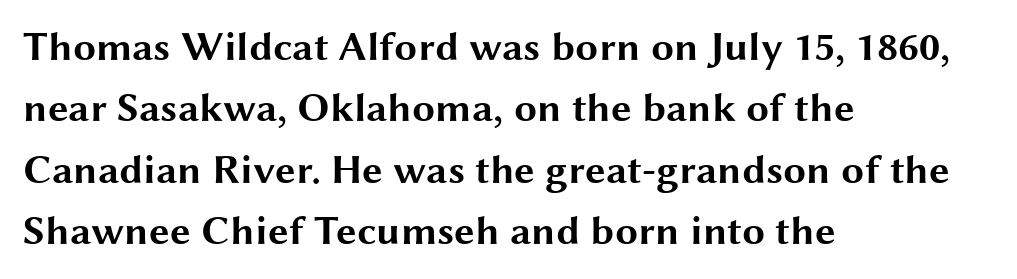
Q: Is the text bold? A: Yes.
Q: Is the text italic (slanted)? A: No, it is upright.
Q: Is the typeface a serif or a sans-serif typeface? A: Sans-serif.
Q: Is the text underlined? A: No.
Q: How is the paragraph aligned? A: Left-aligned.
Q: Is the spacing between letters normal or unusually wide? A: Normal.
Q: Is the spacing between lines tight, normal or loose? A: Normal.
Q: Width (condensed, normal, or wide)? A: Wide.
Q: Stroke contrast? A: Medium.
Q: x-height? A: Medium.
Q: Monospaced? A: No.
